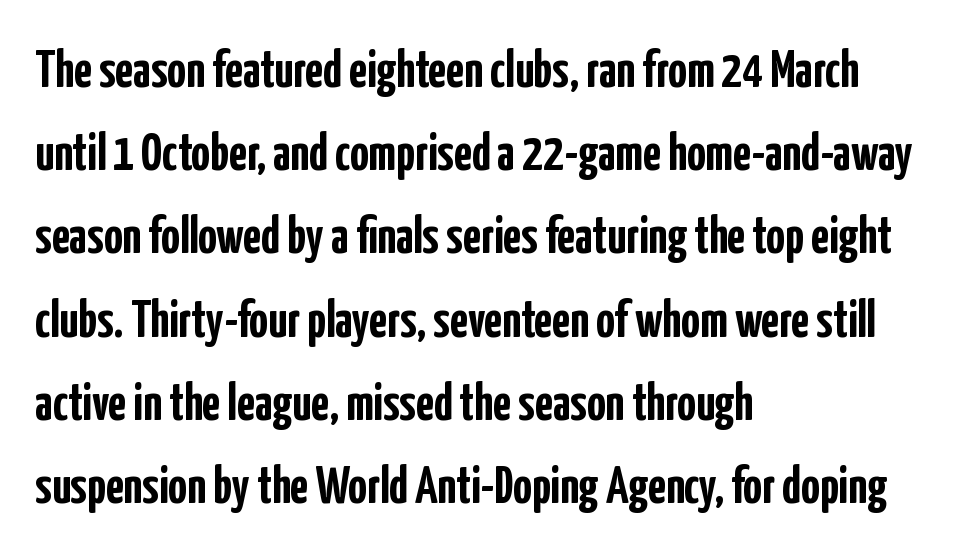
In CSS terms this would be text-align: left. The vertical gap from one line to the next is medium. The lettering holds an erect, upright posture throughout. This sample has the flowing, uneven cadence of proportional lettering. Short note: letters normally spaced.
